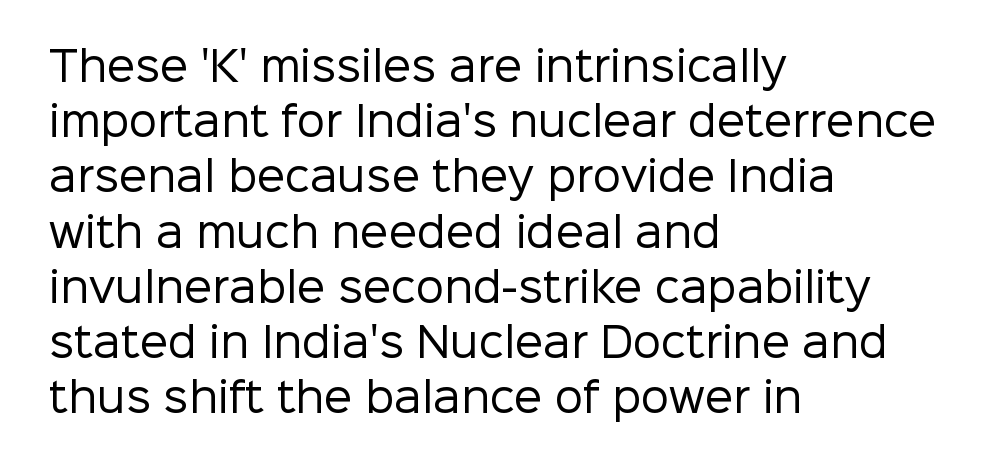
{"serif": "no", "italic": "no", "bold": "no", "weight": "regular", "width": "normal", "stroke_contrast": "low", "x_height": "medium", "monospaced": "no", "underline": "no", "align": "left", "line_spacing": "normal", "line_spacing_ratio": 1.38, "letter_spacing": "normal", "letter_spacing_em": 0.0, "glyph_px": 40}
